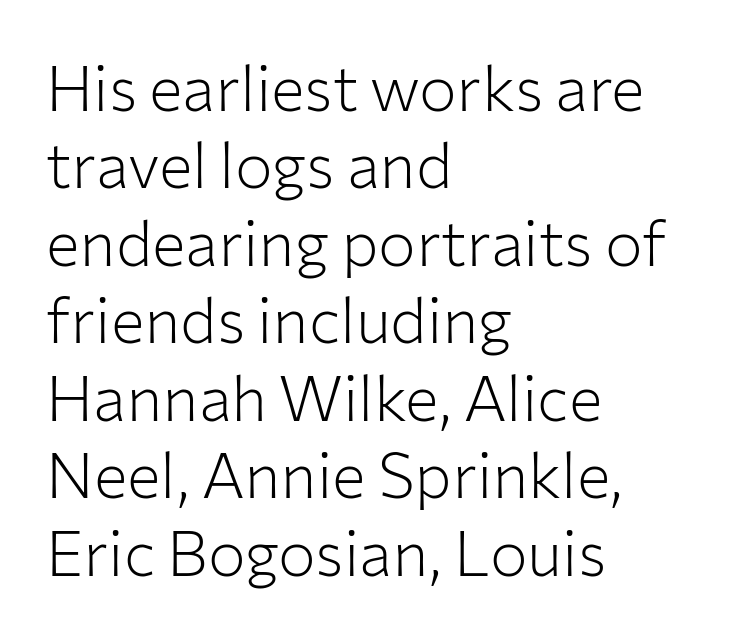
A typesetter would call this zero additional tracking. Honestly, there is no underline to notice here at all. Serif or sans? Sans — the stroke terminals are bare. The passage shown is typed in a proportional face where columns would drift. Casual observation: everything's shoved over to the left.
